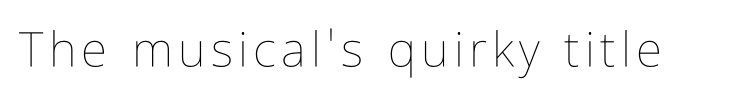
{"italic": "no", "bold": "no", "weight": "thin", "width": "condensed", "stroke_contrast": "low", "x_height": "medium", "monospaced": "no", "underline": "no", "glyph_px": 48}
